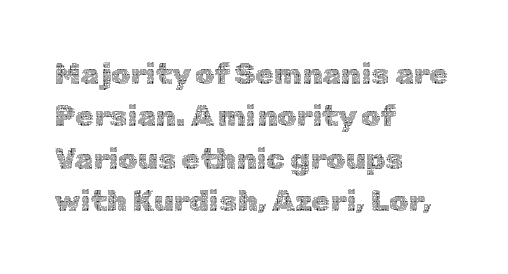
The image shows 30 px thin type, upright; set left-aligned, normal line spacing (1.41x), normal letter spacing, not underlined; a medium x-height.
